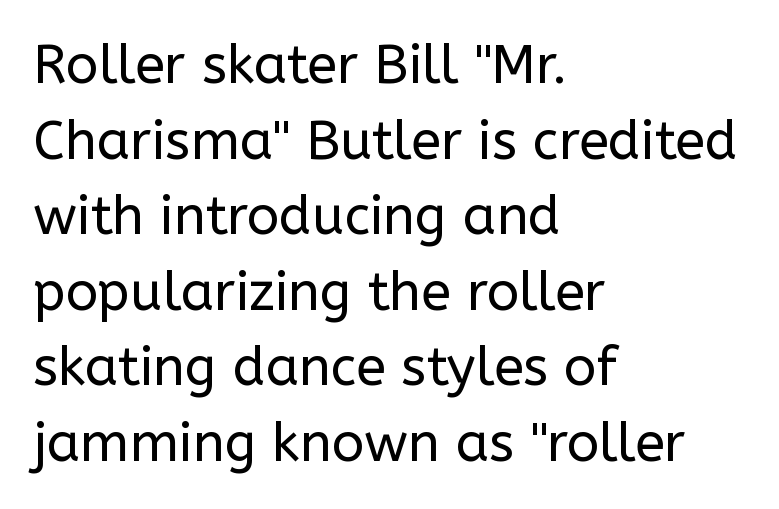
{"serif": "no", "italic": "no", "bold": "no", "weight": "regular", "width": "normal", "stroke_contrast": "low", "x_height": "medium", "monospaced": "no", "underline": "no", "align": "left", "line_spacing": "normal", "line_spacing_ratio": 1.4, "letter_spacing": "normal", "letter_spacing_em": 0.0, "glyph_px": 54}
